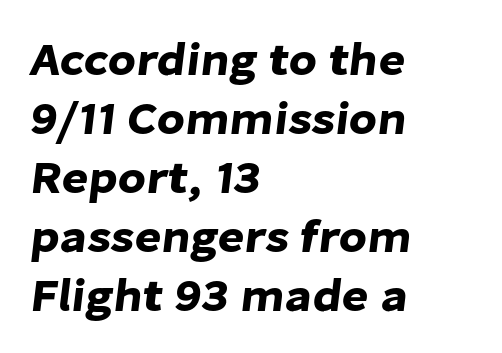
Type style note: lacks serifs. The block of text has a typical density, with ordinary space between rows. Proportional: the letters do not fall into vertical columns. Has an underline been added? It has not. The rendering anchors every line to the left-hand side. A typesetter would call this zero additional tracking.
